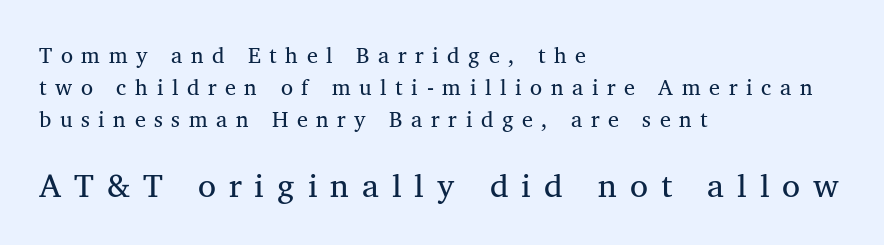
Q: Is the text bold? A: No.
Q: Is the typeface a serif or a sans-serif typeface? A: Serif.
Q: Is the text underlined? A: No.
Q: How is the paragraph aligned? A: Left-aligned.
Q: Is the spacing between letters normal or unusually wide? A: Unusually wide.
Q: Is the spacing between lines tight, normal or loose? A: Normal.
Q: Which block of text is set in a larger size, the first (top) or the second (bottom)? A: The second (bottom) one.
Q: Width (condensed, normal, or wide)? A: Normal.
Q: Stroke contrast? A: Medium.
Q: x-height? A: Medium.
Q: Monospaced? A: No.
